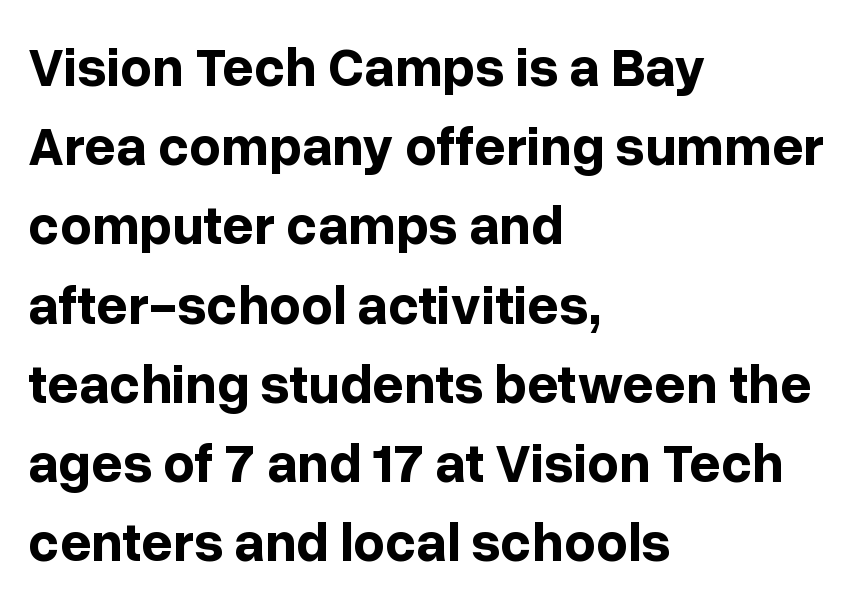
The image shows 55 px bold sans-serif type, upright; set left-aligned, normal line spacing (1.44x), normal letter spacing, not underlined; low stroke contrast and a medium x-height.
